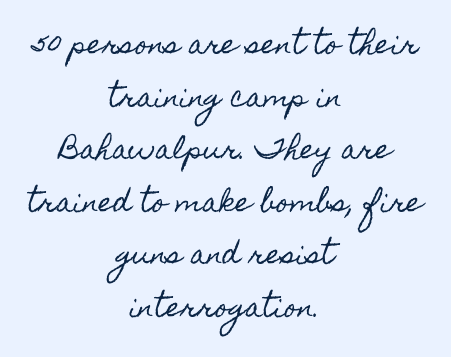
Q: Is the text italic (slanted)? A: Yes.
Q: Is the text underlined? A: No.
Q: How is the paragraph aligned? A: Centered.
Q: Is the spacing between letters normal or unusually wide? A: Normal.
Q: Is the spacing between lines tight, normal or loose? A: Loose.
